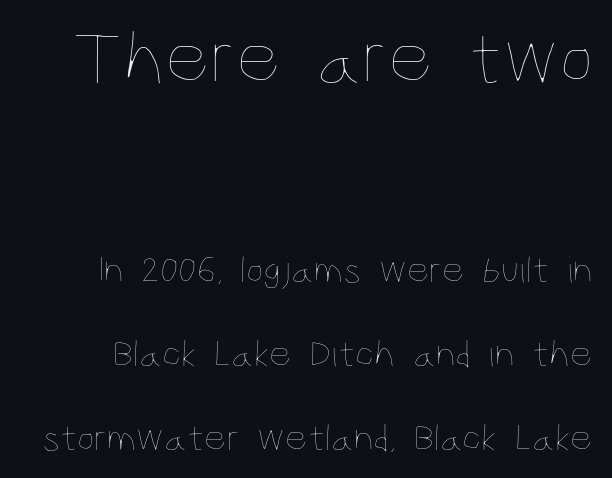
The block sitting higher on the canvas is the one with enlarged characters. Clear beneath every line of the passage. Do the characters align in a grid? No, the font is proportional. Nobody touched the tracking dial on this one. The letters stand straight up with perfectly vertical stems.
